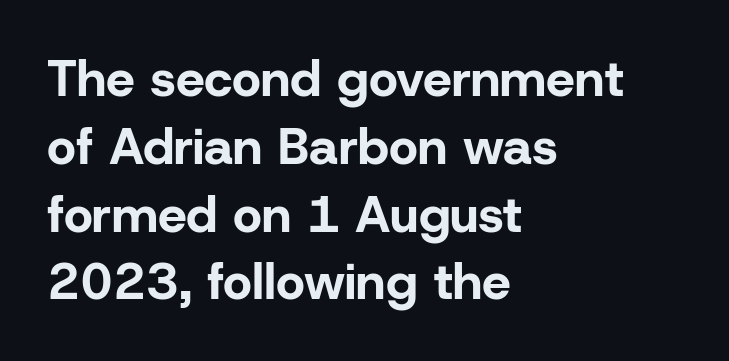
The image shows 51 px bold sans-serif type, upright; set left-aligned, normal line spacing (1.33x), normal letter spacing, not underlined; low stroke contrast and a medium x-height.
